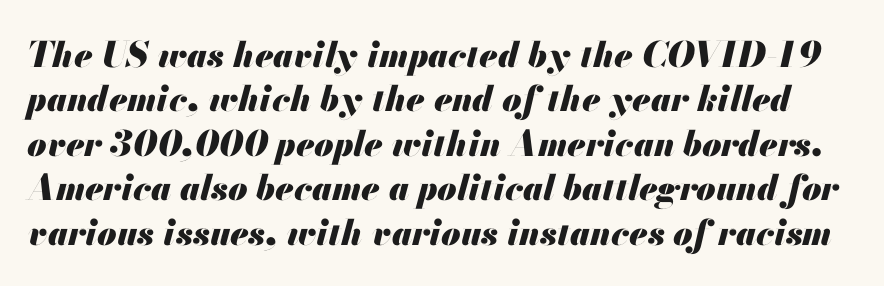
The image shows 35 px heavy type, italic (leaning right); set normal line spacing (1.27x), normal letter spacing, not underlined; medium stroke contrast and a small x-height.
